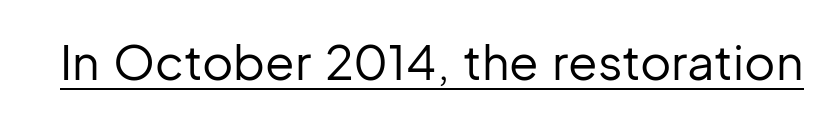
Stems here are at most as thick as an everyday book face. Typographically, this falls in the sans-serif category. Students, note that the glyphs here touch the page at normal intervals. Students, observe the line beneath the letters — that is underlining.
